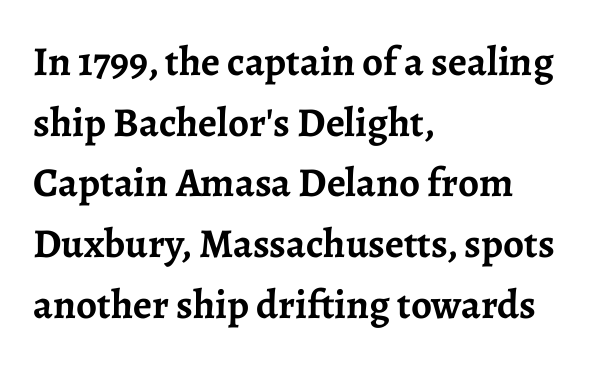
Each letter keeps its own natural width here, so spacing adapts to shape. Letter spacing: default. Each row of text sits above clean, open space. Compared with typical paragraphs, the rows here are spaced about the same. This sample uses an upright cut, with every glyph sitting square on the baseline. Examine the stroke ends and you'll spot serifs.
